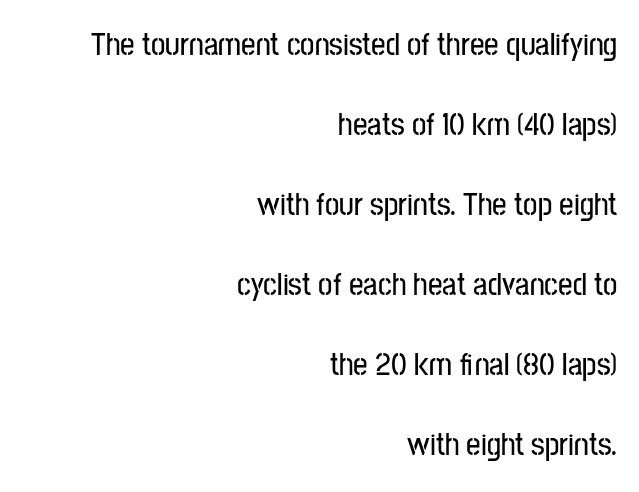
Q: Is the text italic (slanted)? A: No, it is upright.
Q: Is the typeface a serif or a sans-serif typeface? A: Sans-serif.
Q: Is the text underlined? A: No.
Q: How is the paragraph aligned? A: Right-aligned.
Q: Is the spacing between letters normal or unusually wide? A: Normal.
Q: Is the spacing between lines tight, normal or loose? A: Loose.
Q: Width (condensed, normal, or wide)? A: Condensed.
Q: Stroke contrast? A: Low.
Q: x-height? A: Medium.
Q: Monospaced? A: No.
